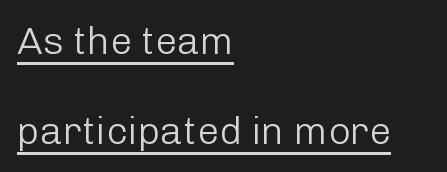
Q: Is the text bold? A: No.
Q: Is the text italic (slanted)? A: No, it is upright.
Q: Is the typeface a serif or a sans-serif typeface? A: Sans-serif.
Q: Is the text underlined? A: Yes.
Q: How is the paragraph aligned? A: Left-aligned.
Q: Is the spacing between letters normal or unusually wide? A: Normal.
Q: Is the spacing between lines tight, normal or loose? A: Loose.
Q: Width (condensed, normal, or wide)? A: Normal.
Q: Stroke contrast? A: Low.
Q: x-height? A: Medium.
Q: Monospaced? A: No.
